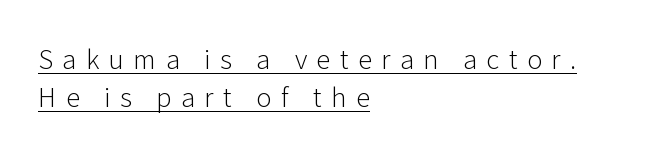
The image shows 26 px text type, upright; set left-aligned, normal line spacing (1.45x), unusually wide letter spacing (+0.36 em), underlined.
